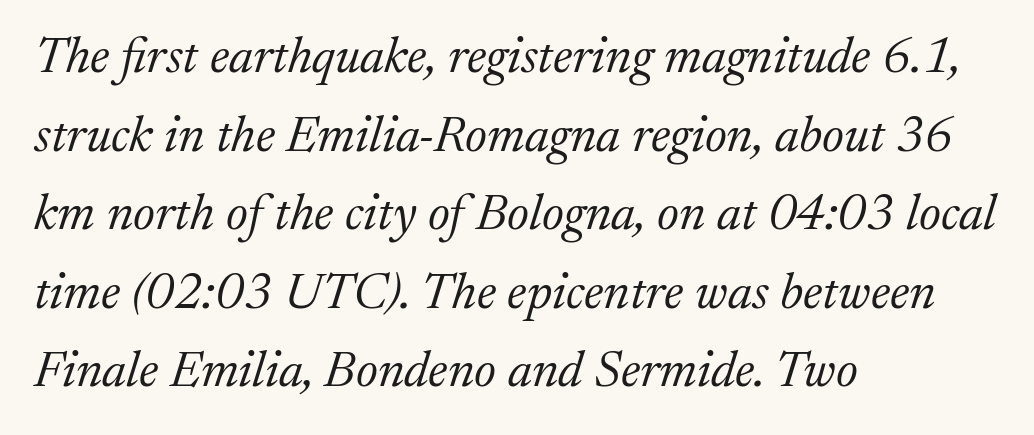
The image shows 51 px light serif type, italic (leaning right); set left-aligned, normal line spacing (1.54x), normal letter spacing, not underlined; medium stroke contrast and a medium x-height.
